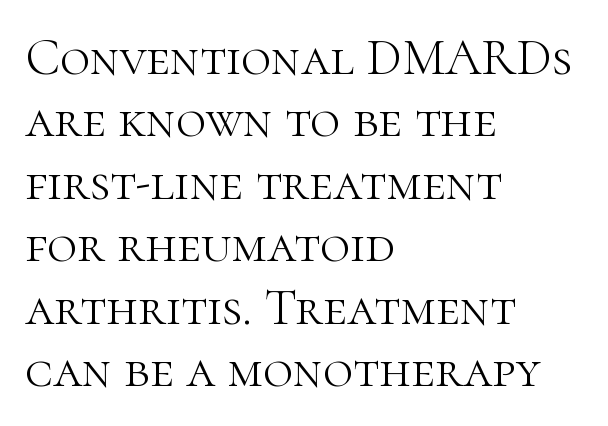
Q: Is the text bold? A: No.
Q: Is the text italic (slanted)? A: No, it is upright.
Q: Is the typeface a serif or a sans-serif typeface? A: Serif.
Q: Is the text underlined? A: No.
Q: How is the paragraph aligned? A: Left-aligned.
Q: Is the spacing between letters normal or unusually wide? A: Normal.
Q: Width (condensed, normal, or wide)? A: Normal.
Q: Stroke contrast? A: High.
Q: x-height? A: Medium.
Q: Monospaced? A: No.
